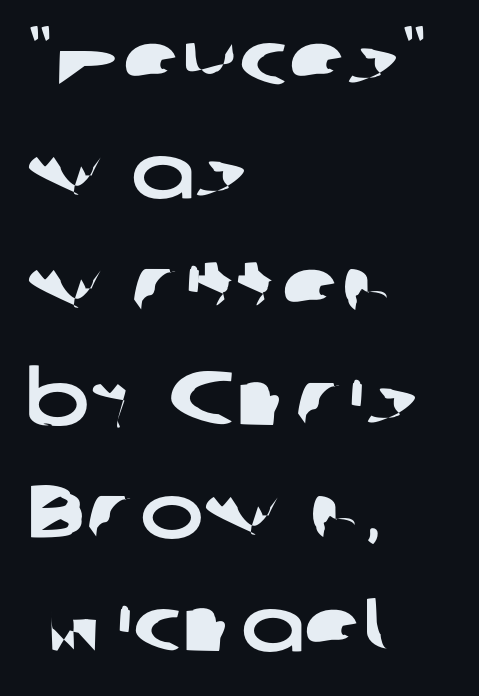
Q: Is the typeface a serif or a sans-serif typeface? A: Sans-serif.
Q: Is the text underlined? A: No.
Q: How is the paragraph aligned? A: Left-aligned.
Q: Is the spacing between letters normal or unusually wide? A: Normal.
Q: Is the spacing between lines tight, normal or loose? A: Normal.
Q: Width (condensed, normal, or wide)? A: Wide.
Q: Stroke contrast? A: Low.
Q: x-height? A: Medium.
Q: Monospaced? A: No.
